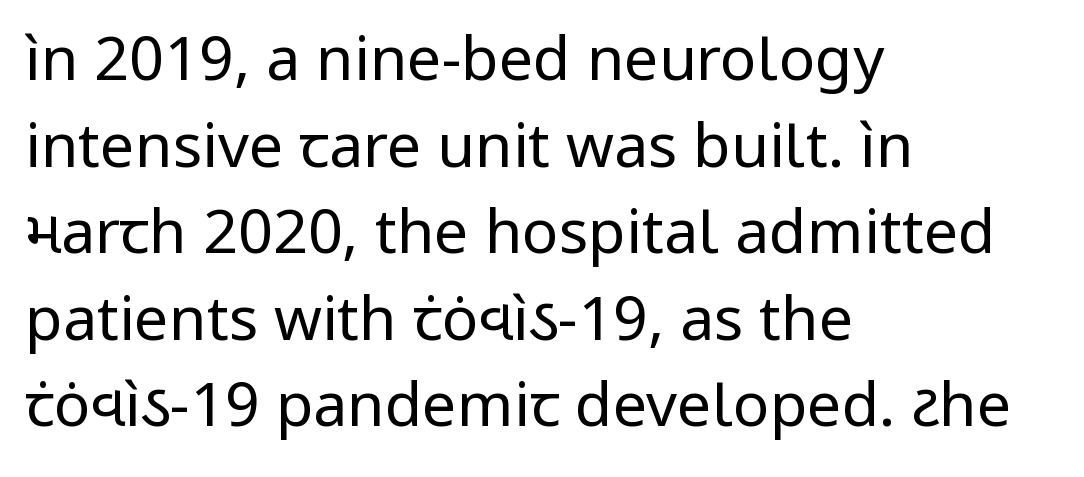
The image shows 61 px regular-weight sans-serif type, upright; set left-aligned, normal line spacing (1.42x), normal letter spacing, not underlined; low stroke contrast and a medium x-height.
